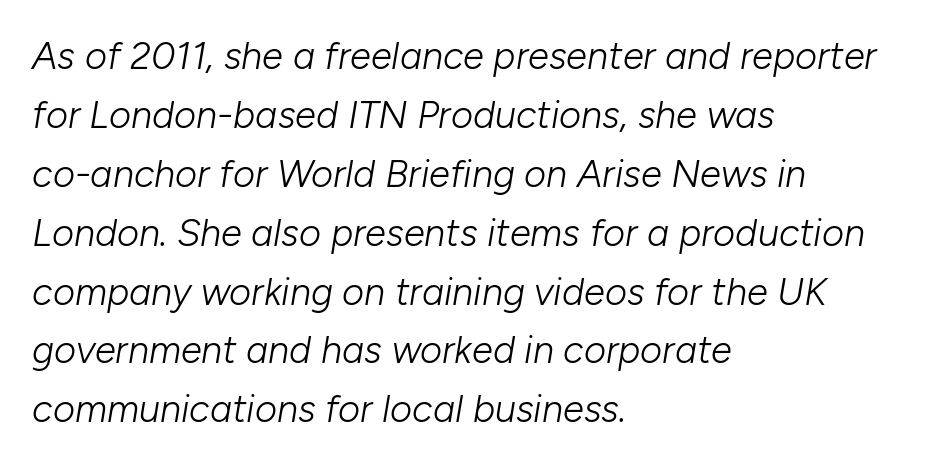
Words float on clear page, feet unadorned. The lines in this sample share a left origin and differ only in where they stop. Letter spacing: default. Line spacing here is normal. Do the characters align in a grid? No, the font is proportional. Is this a heavy cut? Hardly; it is regular or lighter.
